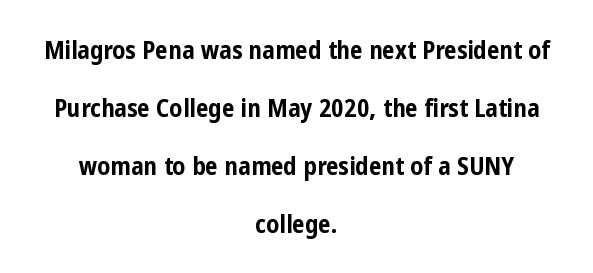
Q: Is the text bold? A: Yes.
Q: Is the text italic (slanted)? A: No, it is upright.
Q: Is the text underlined? A: No.
Q: How is the paragraph aligned? A: Centered.
Q: Is the spacing between letters normal or unusually wide? A: Normal.
Q: Is the spacing between lines tight, normal or loose? A: Loose.
